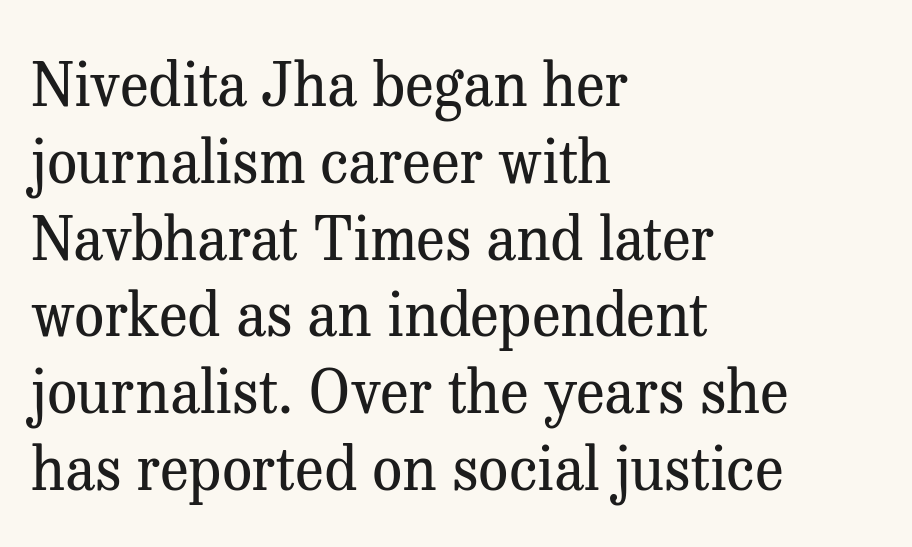
The image shows 60 px regular-weight serif type, upright; set left-aligned, normal line spacing (1.28x), normal letter spacing, not underlined; medium stroke contrast and a medium x-height.
